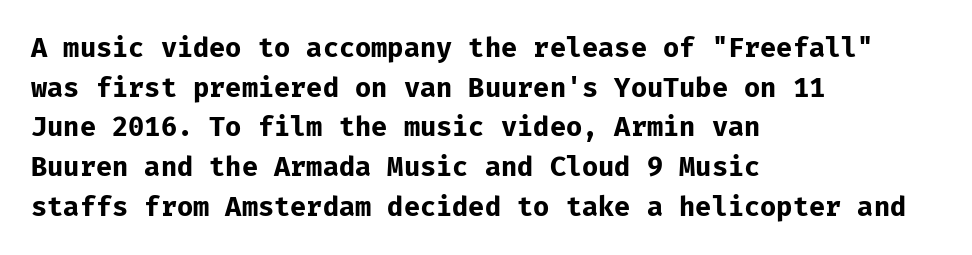
Q: Is the text bold? A: Yes.
Q: Is the text italic (slanted)? A: No, it is upright.
Q: Is the text underlined? A: No.
Q: How is the paragraph aligned? A: Left-aligned.
Q: Is the spacing between letters normal or unusually wide? A: Normal.
Q: Is the spacing between lines tight, normal or loose? A: Normal.
